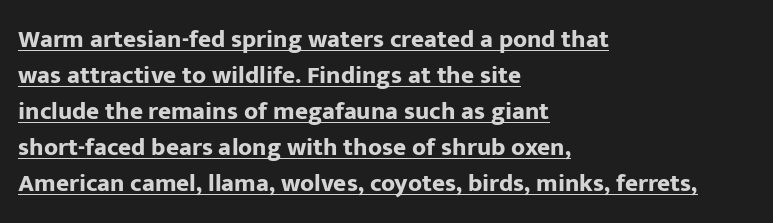
Compared with an ordinary text face, these strokes are far heavier — a full bold. Regular leading. Posture: upright roman. Look at the tracking — it's just the regular setting, nothing added. Has an underline been added? It has. Horizontally, the lines are justified to the leading edge only.
